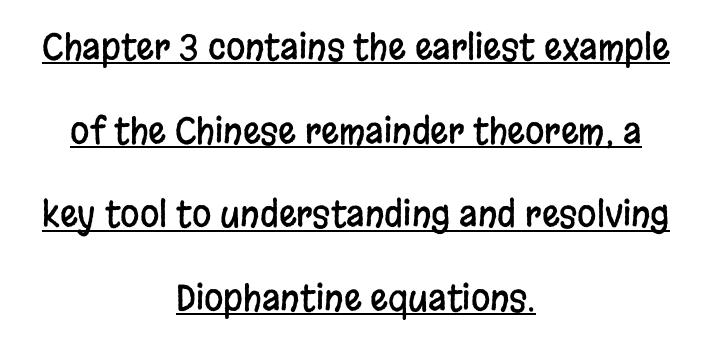
{"serif": "no", "italic": "no", "width": "condensed", "stroke_contrast": "low", "x_height": "large", "monospaced": "no", "underline": "yes", "align": "center", "line_spacing": "loose", "line_spacing_ratio": 2.39, "letter_spacing": "normal", "letter_spacing_em": 0.0, "glyph_px": 35}
